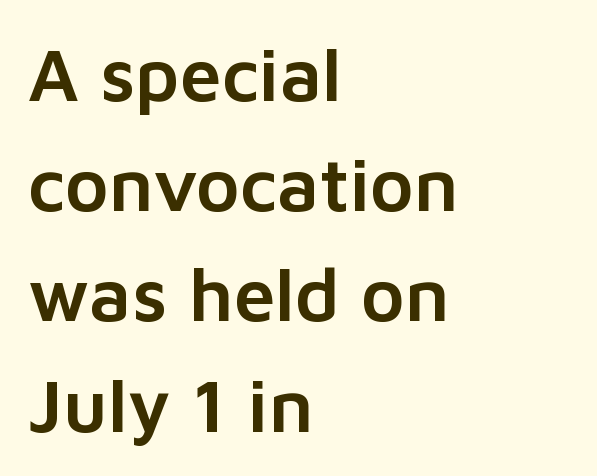
This sample uses plain, unmodified letter spacing. Proportional: the letters do not fall into vertical columns. Type without underlining. Typographically, this falls in the sans-serif category. These lines are set flush left with a ragged right edge. The designer left line spacing at the default.
